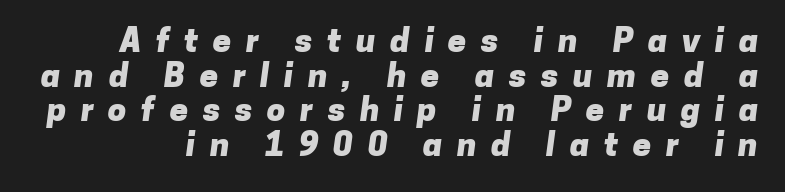
{"serif": "no", "bold": "yes", "weight": "heavy", "width": "normal", "stroke_contrast": "low", "x_height": "medium", "monospaced": "no", "underline": "no", "align": "right", "line_spacing": "tight", "line_spacing_ratio": 1.05, "letter_spacing": "wide", "letter_spacing_em": 0.44, "glyph_px": 33}
